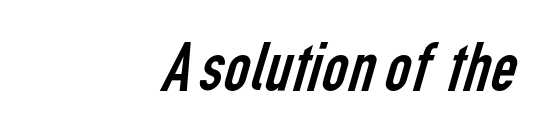
Check where the strokes stop: nothing finishes them off — pure sans. These lines keep a tight, regular rhythm from letter to letter. Ink coverage per letter is moderate at most. Descenders hang freely into open space. You could not count columns in this text — the font is proportionally spaced.
